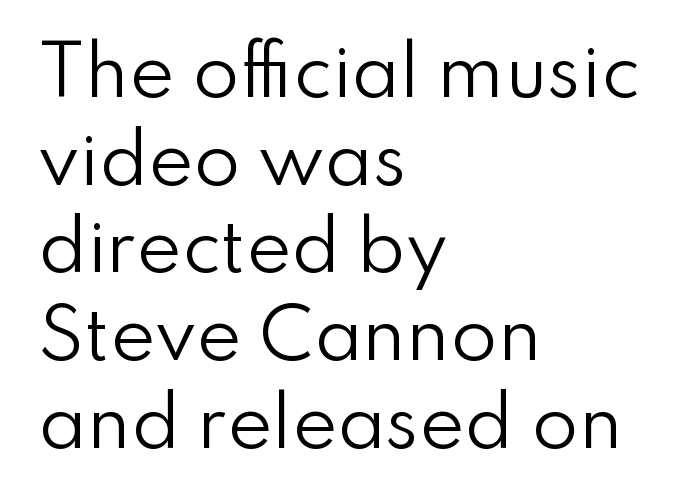
A typesetter would mark this as roman, not italic. The characters display no serif detailing; their extremities are plain. A typesetter would call this leading conventional body-copy spacing. Think standard paragraph weight, or any step lighter than that.
